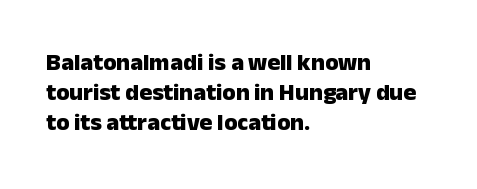
{"italic": "no", "bold": "yes", "underline": "no", "align": "left", "line_spacing": "normal", "line_spacing_ratio": 1.25, "letter_spacing": "normal", "letter_spacing_em": 0.0, "glyph_px": 24}
